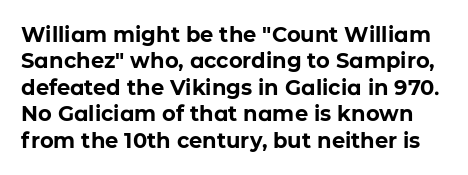
{"italic": "no", "bold": "yes", "underline": "no", "line_spacing": "normal", "line_spacing_ratio": 1.26, "letter_spacing": "normal", "letter_spacing_em": 0.0, "glyph_px": 21}
